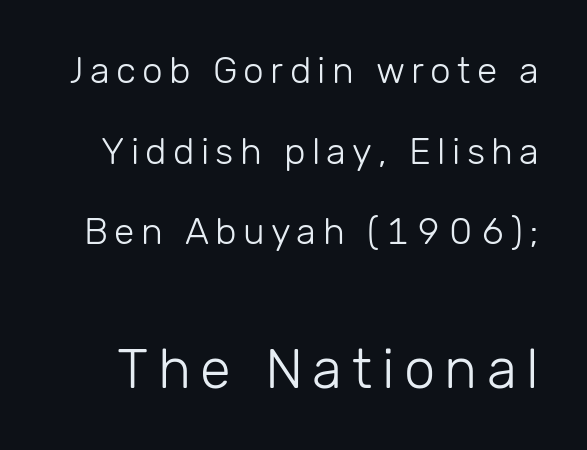
{"serif": "no", "italic": "no", "bold": "no", "weight": "light", "width": "normal", "stroke_contrast": "low", "x_height": "medium", "monospaced": "no", "underline": "no", "line_spacing": "loose", "line_spacing_ratio": 2.18, "larger_block": "second", "size_ratio": 1.51, "glyph_px": 56}
